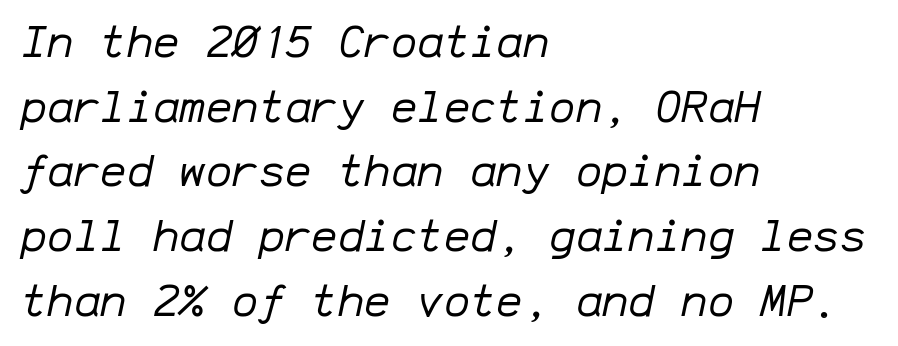
Caption: standard tracking, unaltered. Think of a typewriter: that constant character pitch is what you see here. The foot of each line stays bare and open. Weight: in the light-to-regular range.
